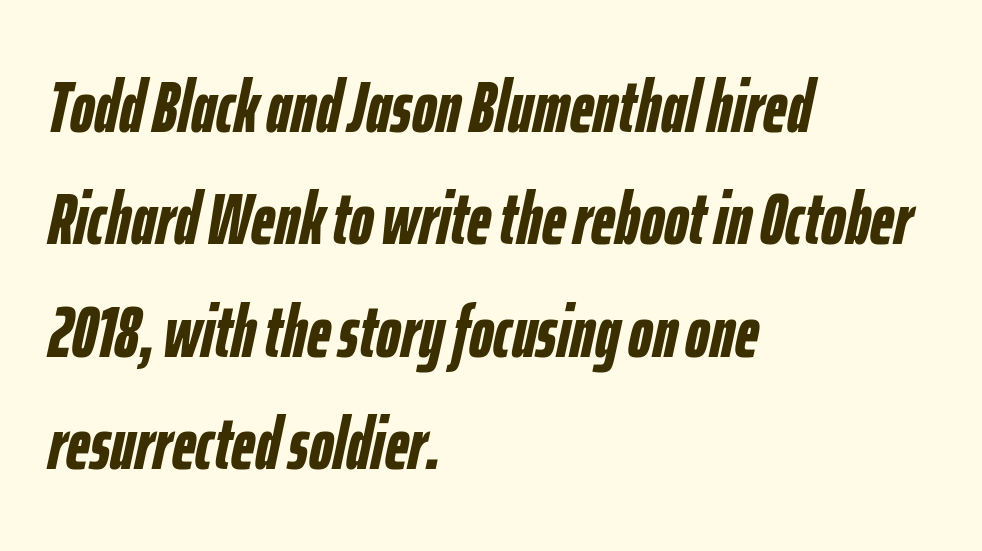
The image shows 74 px semibold, condensed type, italic (leaning right); set left-aligned, normal line spacing (1.52x), normal letter spacing, not underlined; low stroke contrast and a medium x-height.
